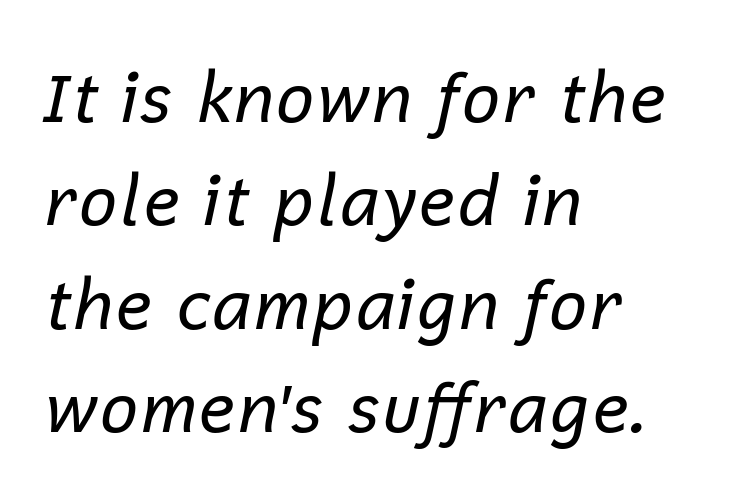
The typography opts for an oblique posture over an upright one. A typesetter would call this leading conventional body-copy spacing. The passage shown is typed in a proportional face where columns would drift. No word sits above an underline. Short and long lines alike share a common starting point at left.
